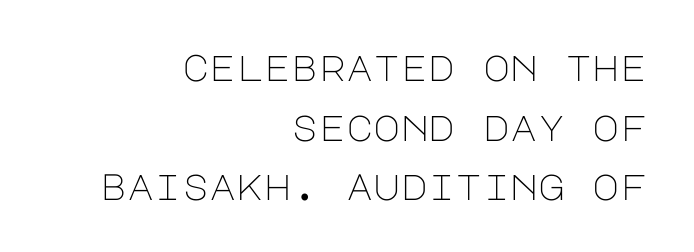
Compared with a flush-left layout, this one pins lines to the opposite, right side. Observe the ordinary spacing: letters are neighbours, not strangers. You can tell from the bare stems that sans-serif type was used. The space beneath each line is pristine and unruled. Bold? No — there's no thickening of the strokes. Nope, not italic — everything's standing straight.
